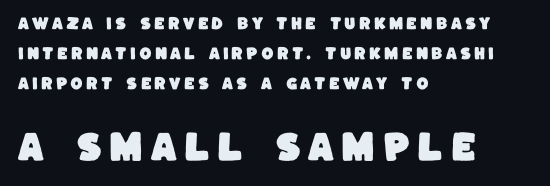
Note: smaller setting up top, larger setting below. A bare baseline throughout the passage. Horizontally, the lines are justified to the leading edge only. Is there much room between lines? Yes — plenty of vertical air separates them.
